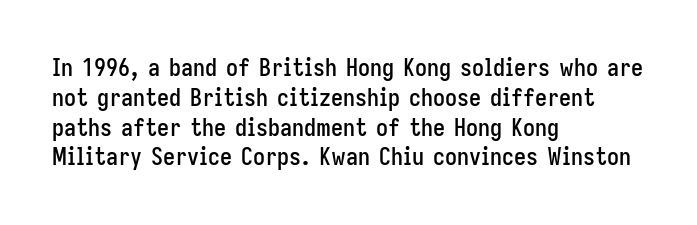
The image shows 24 px text type, upright; set left-aligned, line spacing 1.24x, normal letter spacing, not underlined.
